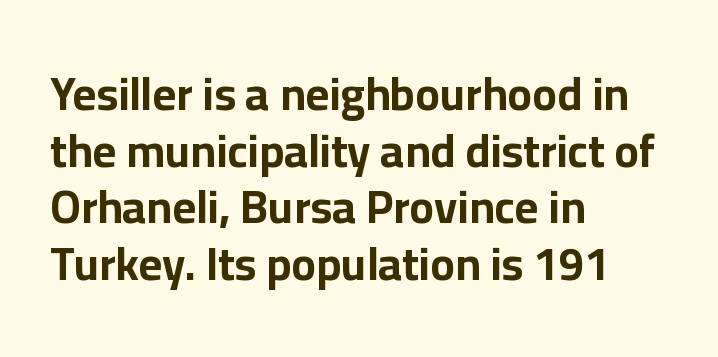
The image shows 46 px bold sans-serif type, upright; set left-aligned, line spacing 1.23x, normal letter spacing, not underlined; low stroke contrast and a medium x-height.
